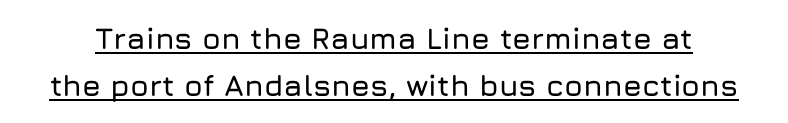
Q: Is the text italic (slanted)? A: No, it is upright.
Q: Is the typeface a serif or a sans-serif typeface? A: Sans-serif.
Q: Is the text underlined? A: Yes.
Q: Is the spacing between letters normal or unusually wide? A: Normal.
Q: Is the spacing between lines tight, normal or loose? A: Normal.
Q: Width (condensed, normal, or wide)? A: Normal.
Q: Stroke contrast? A: Low.
Q: x-height? A: Medium.
Q: Monospaced? A: No.
